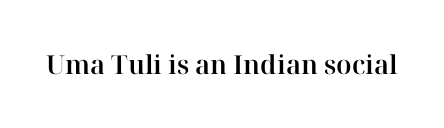
The image shows 26 px text type, upright; set normal letter spacing, not underlined.
